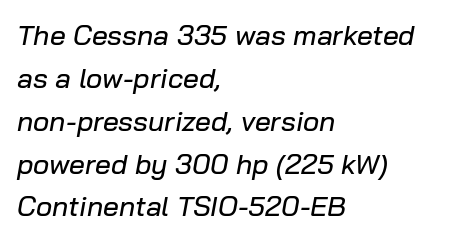
Tracking value appears to be zero — textbook default spacing. The block of text has a typical density, with ordinary space between rows. One-word summary of the alignment: left. Designer's note — italics engaged. The specimen omits any rule beneath the text block's lines. Think of a printed novel: that variable character pitch is what you see here.
